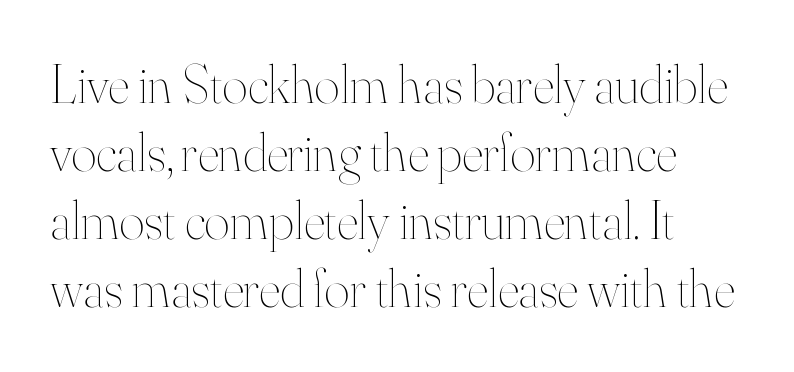
{"italic": "no", "bold": "no", "weight": "thin", "width": "normal", "stroke_contrast": "high", "x_height": "small", "monospaced": "no", "underline": "no", "line_spacing": "normal", "line_spacing_ratio": 1.26, "letter_spacing": "normal", "letter_spacing_em": 0.0, "glyph_px": 54}
